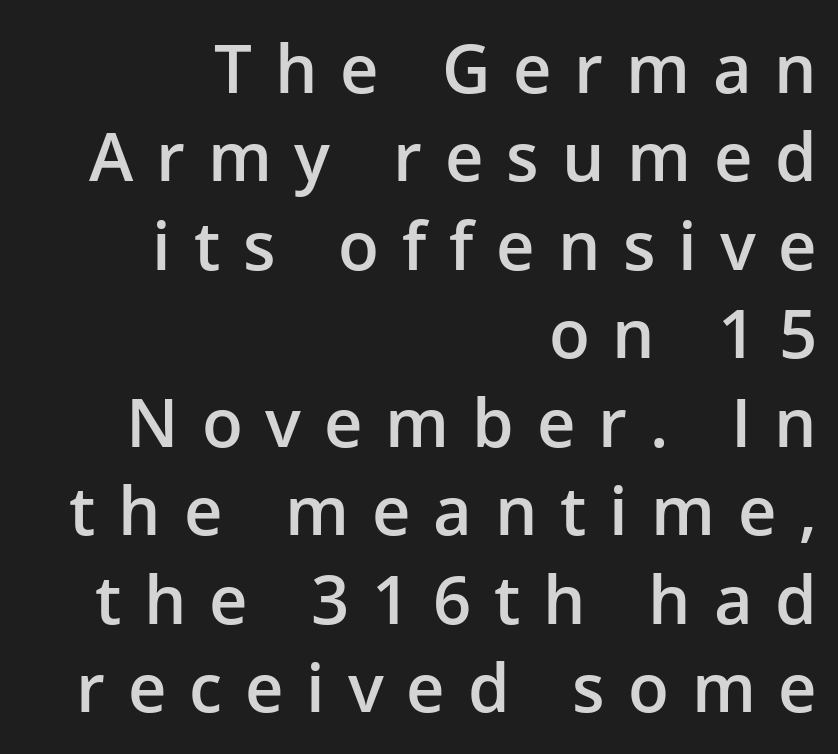
{"serif": "no", "italic": "no", "bold": "semi", "weight": "semibold", "width": "normal", "stroke_contrast": "low", "x_height": "medium", "monospaced": "no", "underline": "no", "align": "right", "line_spacing": "normal", "line_spacing_ratio": 1.32, "letter_spacing": "wide", "letter_spacing_em": 0.34, "glyph_px": 67}
